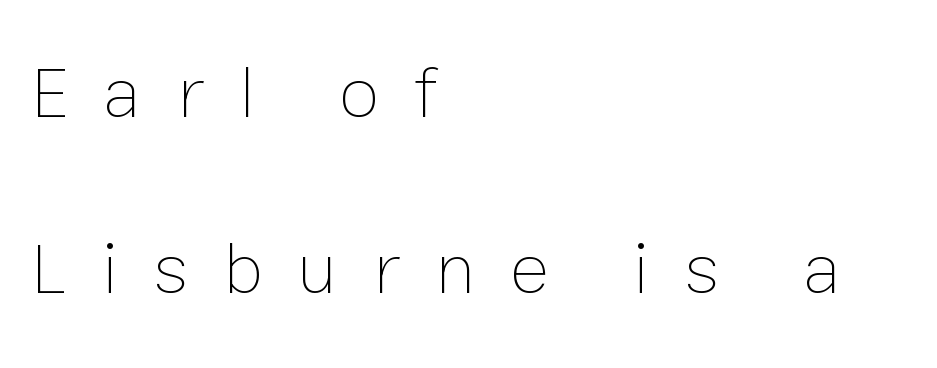
Q: Is the text bold? A: No.
Q: Is the text italic (slanted)? A: No, it is upright.
Q: Is the text underlined? A: No.
Q: How is the paragraph aligned? A: Left-aligned.
Q: Is the spacing between letters normal or unusually wide? A: Unusually wide.
Q: Is the spacing between lines tight, normal or loose? A: Loose.
Q: Width (condensed, normal, or wide)? A: Normal.
Q: Stroke contrast? A: Low.
Q: x-height? A: Medium.
Q: Monospaced? A: No.
